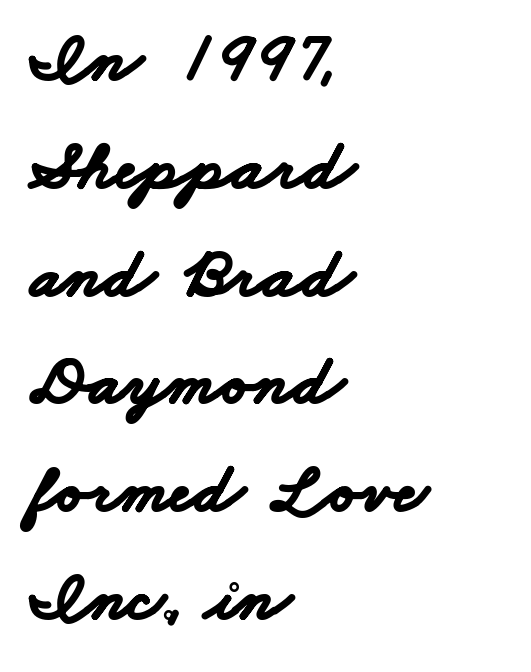
Letters rest on an invisible, unmarked baseline. The lines are quadded left. Note the varied advance widths — an 'i' is clearly narrower than an 'm'. Weight check: bold — yes, fully. Students, observe: this is what conventionally led text looks like. Each letter's strokes conclude bluntly, with no projecting serifs.
